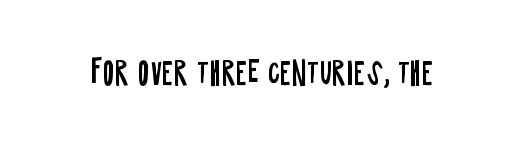
Summary of weight: not heavy and not bold. Classification — sans serif. If you drew a line through each stem, it would be perfectly vertical. The baseline area is clear. Spacing verdict: proportional, widths tailored to each character.
